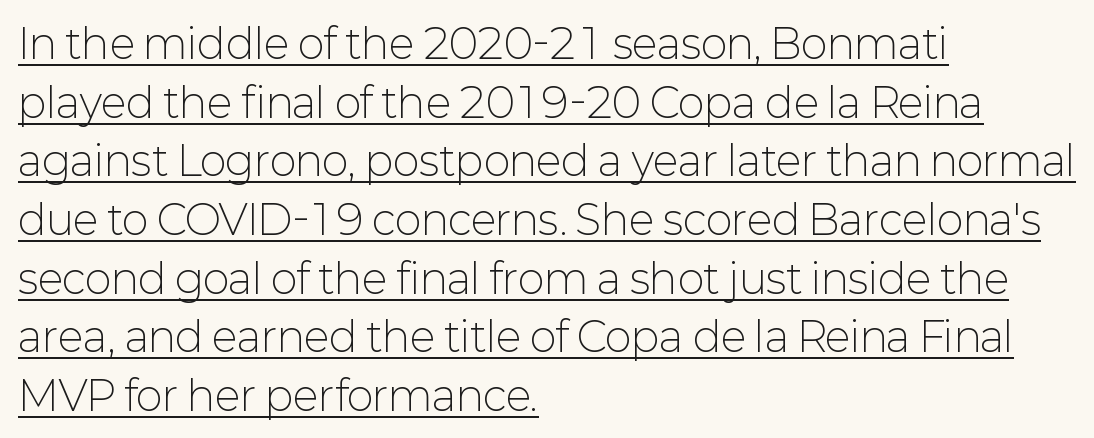
The image shows 41 px light sans-serif type, upright; set left-aligned, normal line spacing (1.43x), normal letter spacing, underlined; low stroke contrast and a medium x-height.
